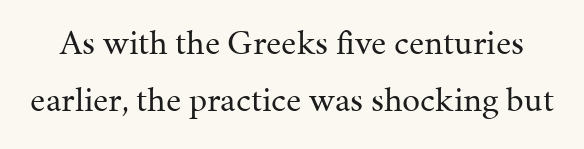
Q: Is the text bold? A: No.
Q: Is the text italic (slanted)? A: No, it is upright.
Q: Is the typeface a serif or a sans-serif typeface? A: Serif.
Q: Is the text underlined? A: No.
Q: Is the spacing between letters normal or unusually wide? A: Normal.
Q: Is the spacing between lines tight, normal or loose? A: Normal.
Q: Width (condensed, normal, or wide)? A: Normal.
Q: Stroke contrast? A: Medium.
Q: x-height? A: Medium.
Q: Monospaced? A: No.
